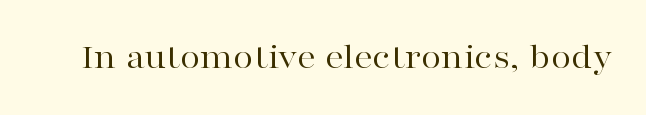
The font's upright variant was chosen for this text. Each letter's strokes conclude with small projecting serifs. Glyph-to-glyph distance matches everyday printed text. Descenders are the only things crossing below the line. The strokes carry an ordinary text weight at most. A typesetter would call this proportional, since set widths differ per character.
